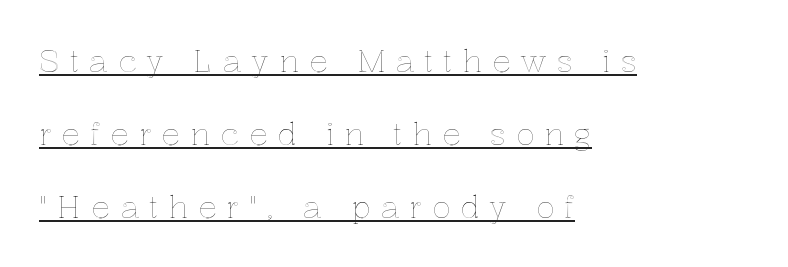
The image shows 31 px text type, upright; set left-aligned, loose line spacing (2.35x), unusually wide letter spacing (+0.32 em), underlined; a medium x-height.
